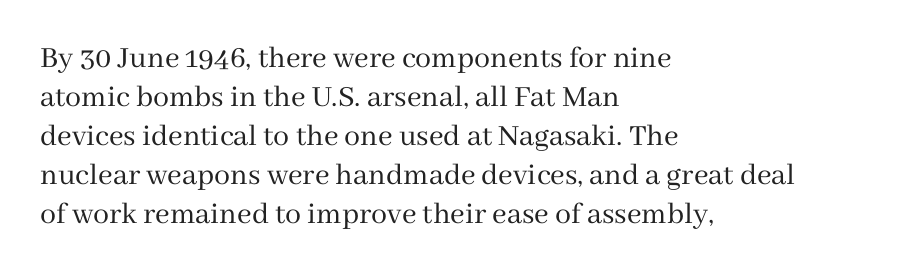
The image shows 32 px regular-weight serif type, upright; set left-aligned, line spacing 1.22x, normal letter spacing, not underlined; medium stroke contrast and a medium x-height.
